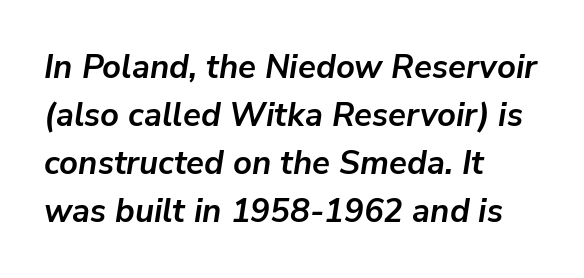
Yep, that's italic — everything's leaning. A classic flush-left, rag-right setting is used for this passage. A typesetter would call this zero additional tracking. Is the type bold? Yes — the strokes are clearly thick and heavy.
